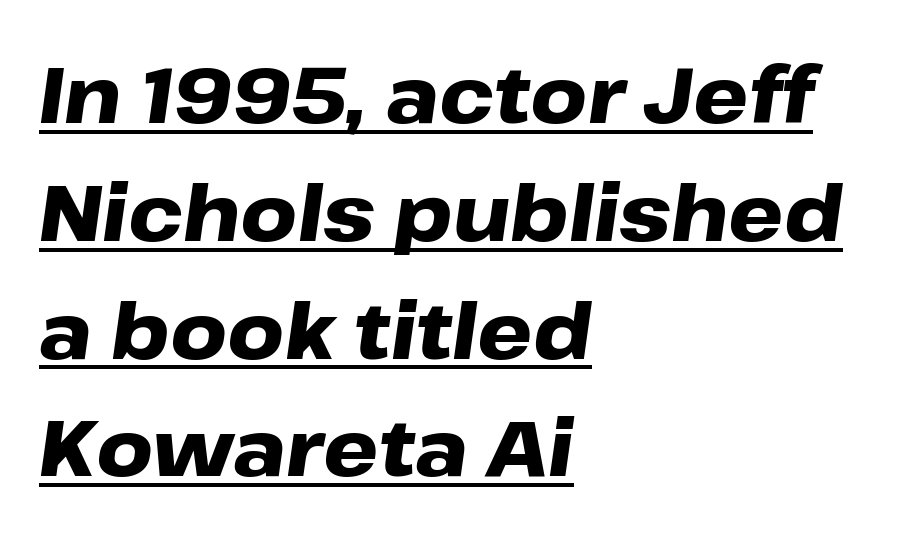
Strong, thick strokes mark this as bold type. Each line starts at the same left margin while the right side varies. Each word holds together tightly as a unit, with standard inter-letter gaps. Regarding leading, the lines here are spaced in the standard way. The text carries the slant typical of an italic or oblique font.
